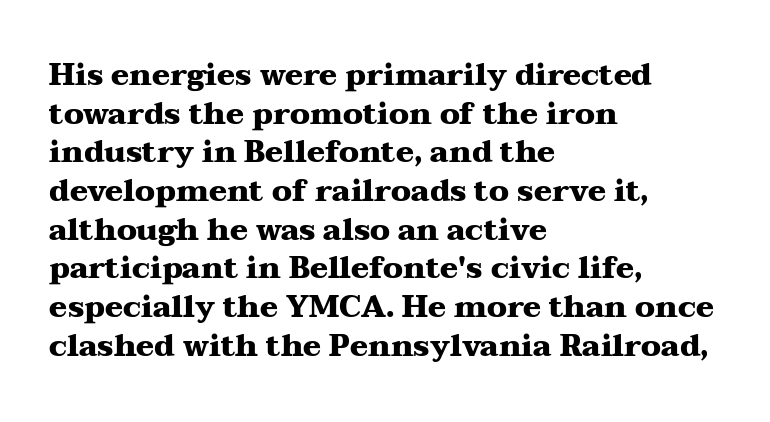
Q: Is the text bold? A: Yes.
Q: Is the text italic (slanted)? A: No, it is upright.
Q: Is the typeface a serif or a sans-serif typeface? A: Serif.
Q: Is the text underlined? A: No.
Q: How is the paragraph aligned? A: Left-aligned.
Q: Is the spacing between letters normal or unusually wide? A: Normal.
Q: Is the spacing between lines tight, normal or loose? A: Normal.
Q: Width (condensed, normal, or wide)? A: Wide.
Q: Stroke contrast? A: Medium.
Q: x-height? A: Medium.
Q: Monospaced? A: No.
